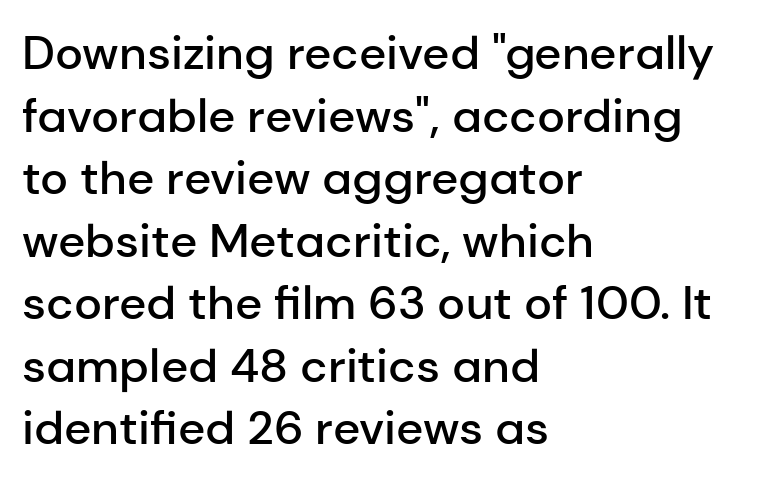
The string is rendered with underlining switched off. The font's upright variant was chosen for this text. These lines are rendered in a variable-pitch font. The tracking reads as untouched default to a designer's eye.
